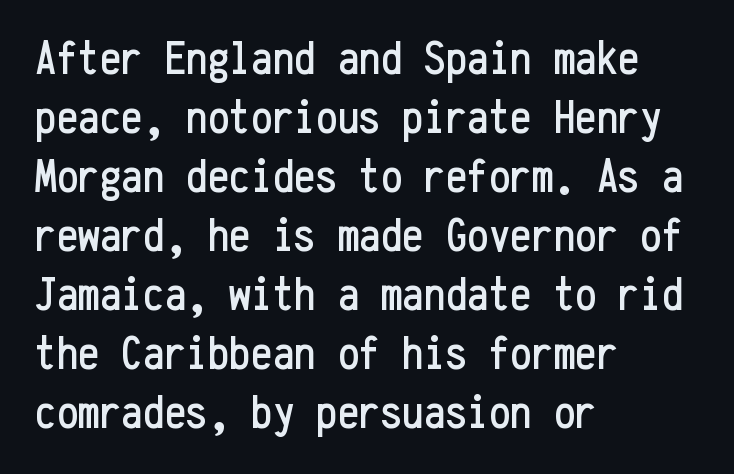
The glyphs in this specimen are sans serif. Type without underlining. Each word holds together tightly as a unit, with standard inter-letter gaps. The typesetter chose a ragged-right arrangement here. You could count columns in this text — the font is strictly monospaced. Italic: no, the glyphs are upright roman.
